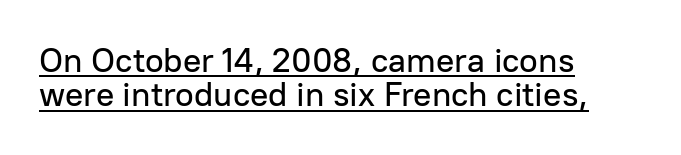
Quick note: interline space is minimal. Each letter keeps its own natural width here, so spacing adapts to shape. Each line of the rendering has a horizontal stroke beneath the glyphs. These lines were composed using upright roman letters. Line beginnings align vertically; line endings do not.
